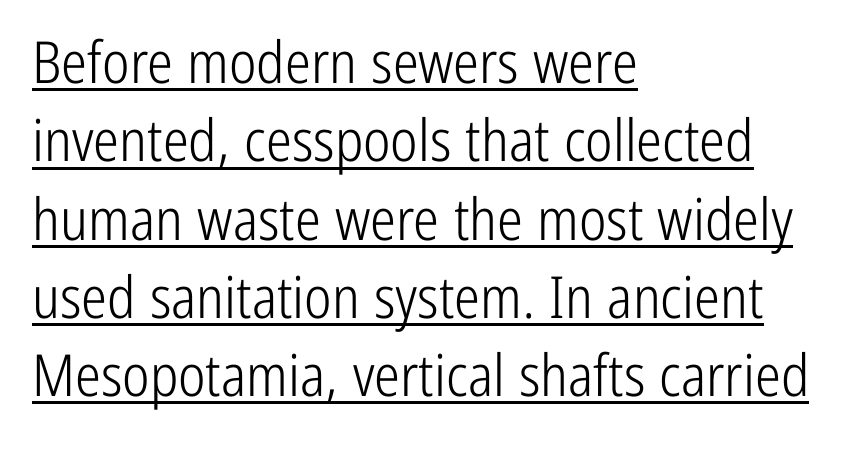
The image shows 58 px light, condensed sans-serif type, upright; set left-aligned, normal line spacing (1.35x), normal letter spacing, underlined; low stroke contrast and a medium x-height.
